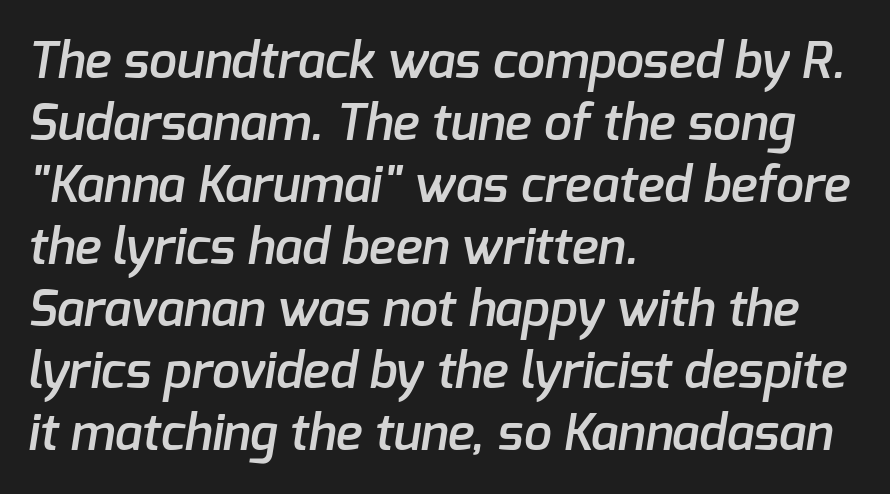
Q: Is the text bold? A: Semi-bold.
Q: Is the typeface a serif or a sans-serif typeface? A: Sans-serif.
Q: Is the text underlined? A: No.
Q: How is the paragraph aligned? A: Left-aligned.
Q: Is the spacing between letters normal or unusually wide? A: Normal.
Q: Width (condensed, normal, or wide)? A: Normal.
Q: Stroke contrast? A: Low.
Q: x-height? A: Medium.
Q: Monospaced? A: No.
